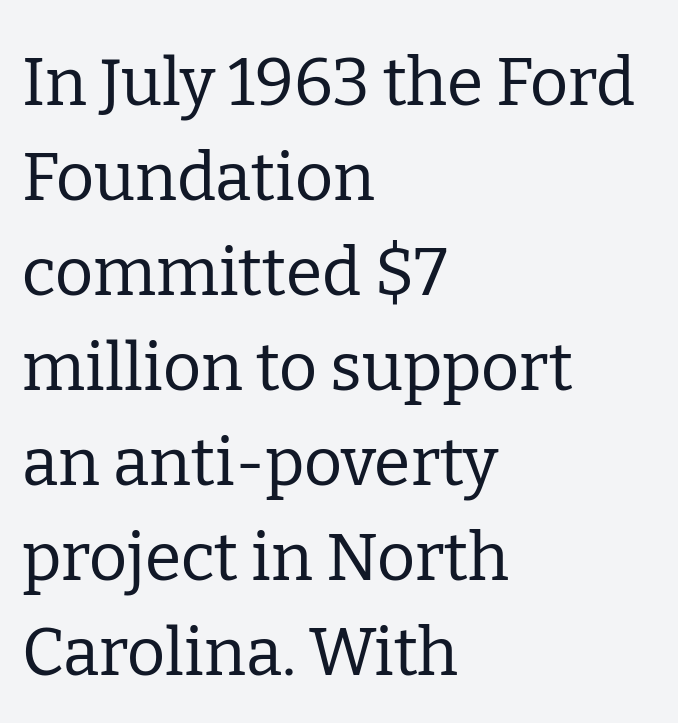
Q: Is the text bold? A: No.
Q: Is the text italic (slanted)? A: No, it is upright.
Q: Is the typeface a serif or a sans-serif typeface? A: Serif.
Q: Is the text underlined? A: No.
Q: How is the paragraph aligned? A: Left-aligned.
Q: Is the spacing between letters normal or unusually wide? A: Normal.
Q: Is the spacing between lines tight, normal or loose? A: Normal.
Q: Width (condensed, normal, or wide)? A: Normal.
Q: Stroke contrast? A: Low.
Q: x-height? A: Medium.
Q: Monospaced? A: No.
